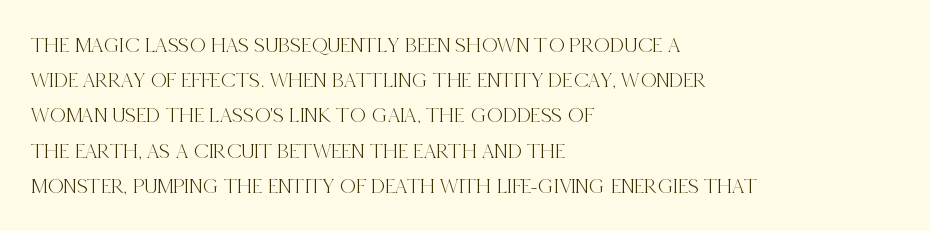
Q: Is the text italic (slanted)? A: No, it is upright.
Q: Is the text underlined? A: No.
Q: How is the paragraph aligned? A: Left-aligned.
Q: Is the spacing between letters normal or unusually wide? A: Normal.
Q: Is the spacing between lines tight, normal or loose? A: Normal.
